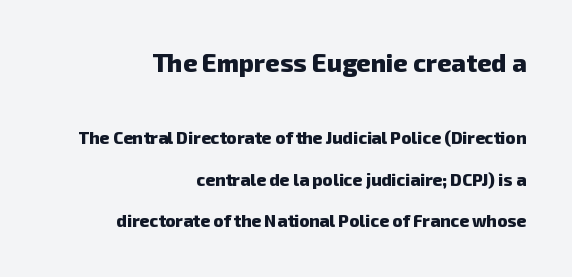
The image shows 25 px bold type; set right-aligned, loose line spacing (2.42x), normal letter spacing, not underlined; the first (top) block is 1.47x larger.
